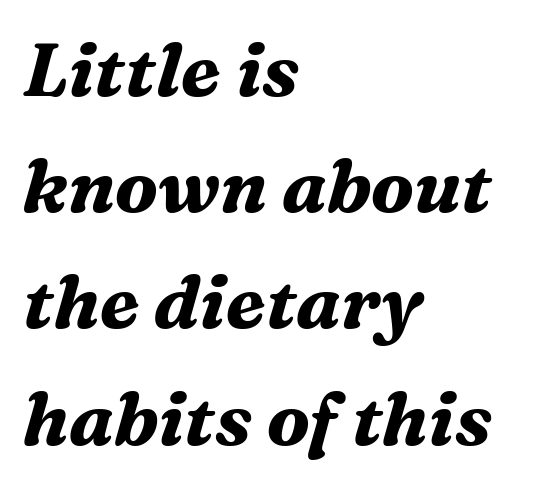
{"serif": "yes", "italic": "yes", "lean": "right", "slant_degrees": 16, "bold": "yes", "weight": "bold", "width": "normal", "stroke_contrast": "medium", "x_height": "medium", "monospaced": "no", "underline": "no", "align": "left", "line_spacing": "normal", "line_spacing_ratio": 1.57, "letter_spacing": "normal", "letter_spacing_em": 0.0, "glyph_px": 74}
